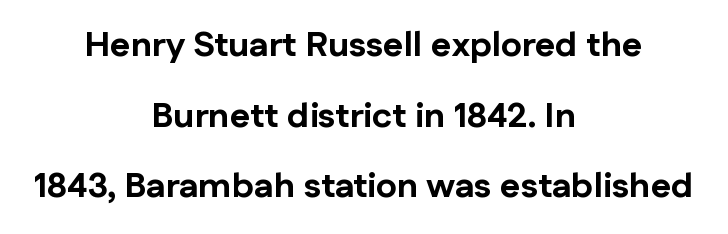
In terms of posture, this sample is upright. Anything drawn beneath the words? Only blank space. You could not count columns in this text — the font is proportionally spaced. Bold? Absolutely — the strokes are thick and heavy. This sample is center-justified, so both line endings float freely.
